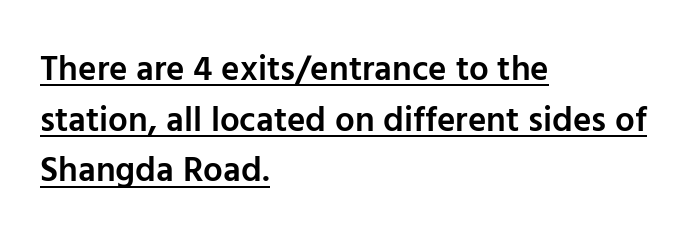
The image shows 35 px semibold sans-serif type, upright; set left-aligned, normal line spacing (1.45x), normal letter spacing, underlined; low stroke contrast and a medium x-height.
